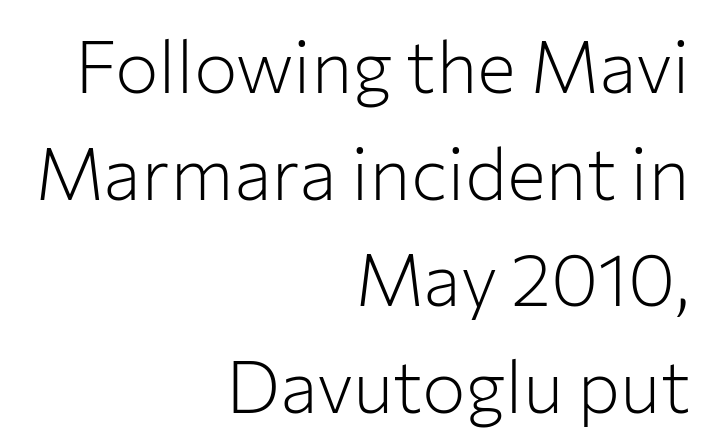
Q: Is the text bold? A: No.
Q: Is the text italic (slanted)? A: No, it is upright.
Q: Is the typeface a serif or a sans-serif typeface? A: Sans-serif.
Q: Is the text underlined? A: No.
Q: How is the paragraph aligned? A: Right-aligned.
Q: Is the spacing between letters normal or unusually wide? A: Normal.
Q: Is the spacing between lines tight, normal or loose? A: Normal.
Q: Width (condensed, normal, or wide)? A: Normal.
Q: Stroke contrast? A: Low.
Q: x-height? A: Medium.
Q: Monospaced? A: No.
